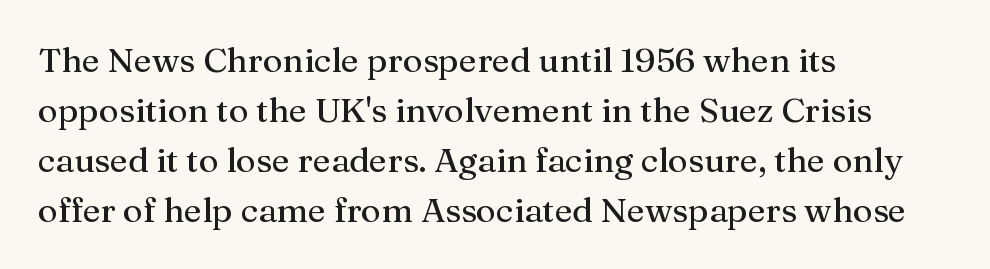
This block has exactly the height ordinary leading produces. This rendering leaves character spacing at its baseline value. Font category for this specimen: serif. Style check: upright. A typesetter would call this proportional, since set widths differ per character.
